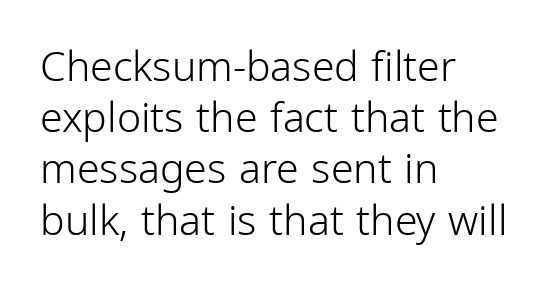
The image shows 41 px light, condensed sans-serif type, upright; set left-aligned, normal line spacing (1.25x), normal letter spacing, not underlined; low stroke contrast and a medium x-height.
